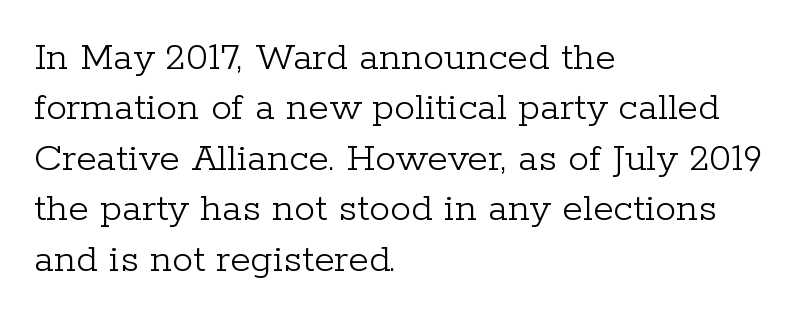
Is this a fixed-width face? No — the glyphs have proportional, varying widths. No extra ink here — the face is not bold. The foot of each line stays bare and open. Nobody touched the tracking dial on this one. Typeset ragged right — the left edge is the straight one.
